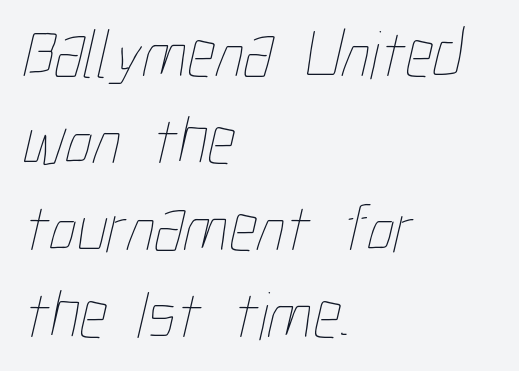
The image shows 69 px thin, condensed type; set left-aligned, normal line spacing (1.26x), normal letter spacing, not underlined; low stroke contrast and a medium x-height.
